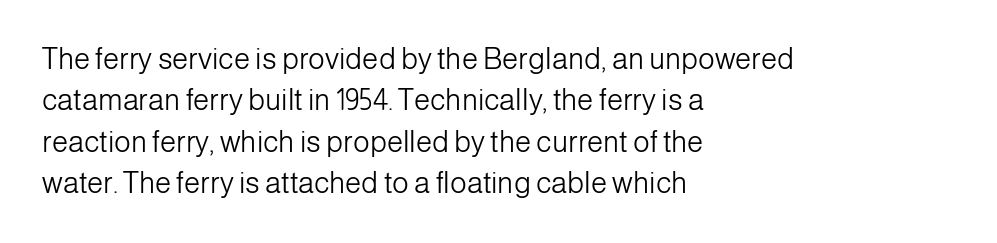
Q: Is the text bold? A: No.
Q: Is the text italic (slanted)? A: No, it is upright.
Q: Is the typeface a serif or a sans-serif typeface? A: Sans-serif.
Q: Is the text underlined? A: No.
Q: How is the paragraph aligned? A: Left-aligned.
Q: Is the spacing between letters normal or unusually wide? A: Normal.
Q: Is the spacing between lines tight, normal or loose? A: Normal.
Q: Width (condensed, normal, or wide)? A: Normal.
Q: Stroke contrast? A: Low.
Q: x-height? A: Medium.
Q: Monospaced? A: No.
